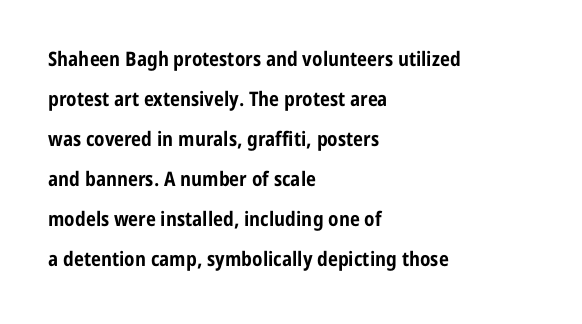
Has an underline been added? It has not. Caption: standard tracking, unaltered. Left-aligned paragraph, ragged on the right. It's the straight-up-and-down kind of type.
